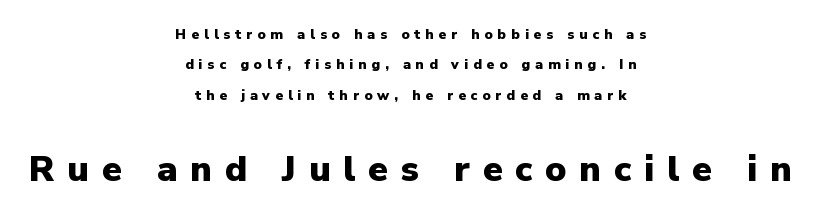
Q: Is the text bold? A: Yes.
Q: Is the text italic (slanted)? A: No, it is upright.
Q: Is the typeface a serif or a sans-serif typeface? A: Sans-serif.
Q: Is the text underlined? A: No.
Q: How is the paragraph aligned? A: Centered.
Q: Is the spacing between letters normal or unusually wide? A: Unusually wide.
Q: Is the spacing between lines tight, normal or loose? A: Loose.
Q: Which block of text is set in a larger size, the first (top) or the second (bottom)? A: The second (bottom) one.
Q: Width (condensed, normal, or wide)? A: Normal.
Q: Stroke contrast? A: Low.
Q: x-height? A: Medium.
Q: Monospaced? A: No.
